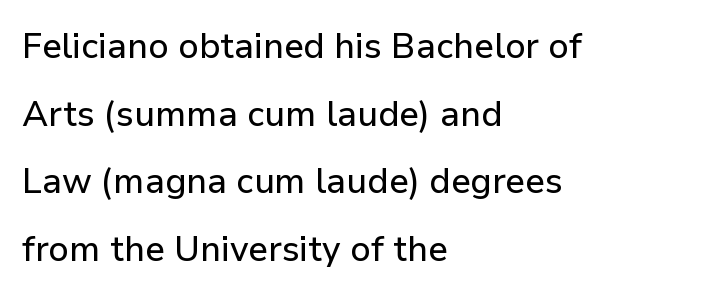
The image shows 35 px sans-serif type, upright; set left-aligned, loose line spacing (1.93x), normal letter spacing, not underlined; low stroke contrast and a medium x-height.
